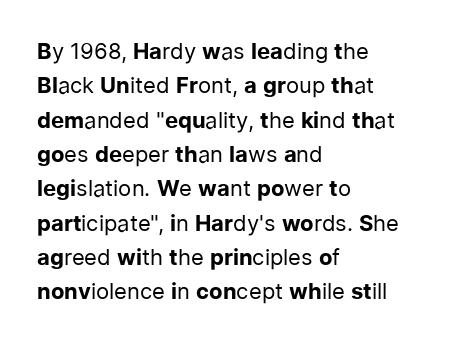
The image shows 22 px text type, upright; set left-aligned, normal line spacing (1.56x), normal letter spacing, not underlined.
